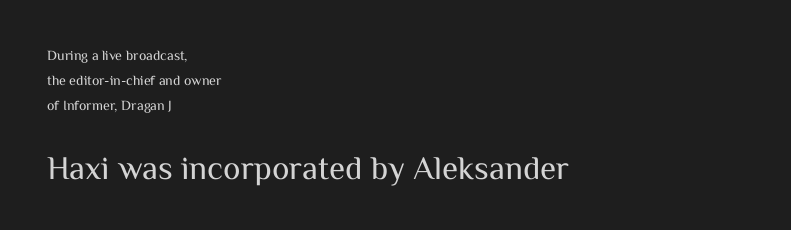
{"serif": "no", "italic": "no", "bold": "no", "weight": "regular", "width": "normal", "stroke_contrast": "medium", "x_height": "medium", "monospaced": "no", "underline": "no", "align": "left", "line_spacing_ratio": 1.8, "letter_spacing": "normal", "letter_spacing_em": 0.0, "larger_block": "second", "size_ratio": 2.36, "glyph_px": 33}
